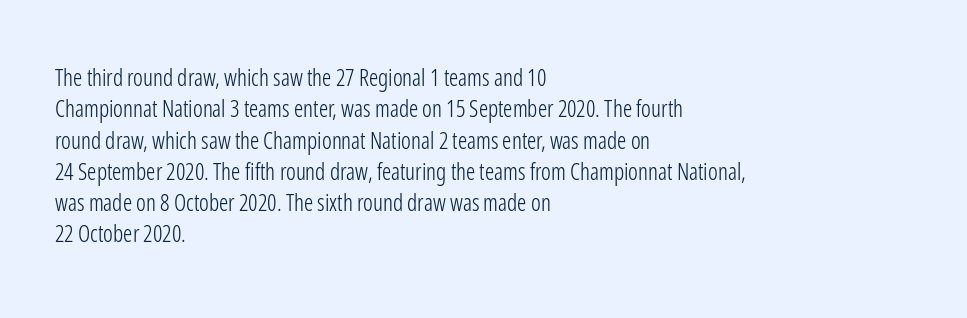
The image shows 23 px text type, upright; set left-aligned, normal line spacing (1.36x), normal letter spacing, not underlined.
